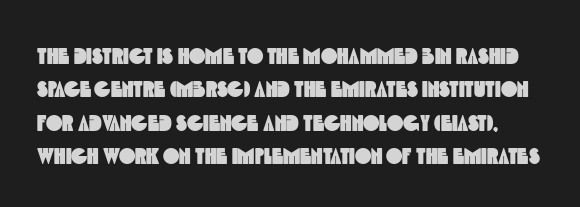
Q: Is the text underlined? A: No.
Q: Is the spacing between letters normal or unusually wide? A: Normal.
Q: Is the spacing between lines tight, normal or loose? A: Normal.
